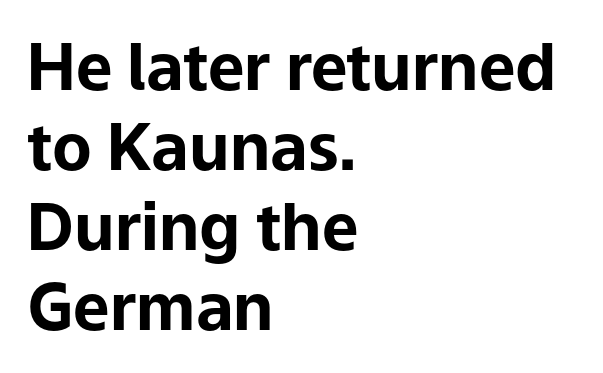
{"serif": "no", "italic": "no", "bold": "yes", "weight": "bold", "width": "normal", "stroke_contrast": "low", "x_height": "medium", "monospaced": "no", "underline": "no", "align": "left", "line_spacing_ratio": 1.23, "letter_spacing": "normal", "letter_spacing_em": 0.0, "glyph_px": 65}
